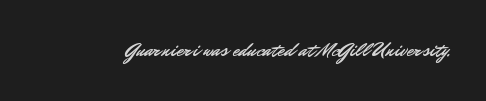
These lines keep a tight, regular rhythm from letter to letter. Unmarked baselines from the first word to the last.
